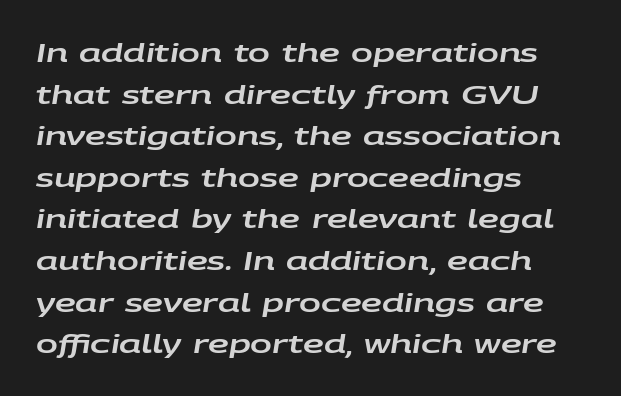
{"italic": "yes", "lean": "right", "slant_degrees": 9, "underline": "no", "align": "left", "line_spacing": "normal", "line_spacing_ratio": 1.6, "letter_spacing": "normal", "letter_spacing_em": 0.0, "glyph_px": 26}
